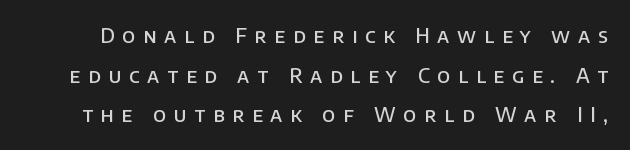
The image shows 20 px text type, upright; set loose line spacing (1.98x), unusually wide letter spacing (+0.39 em), not underlined.
